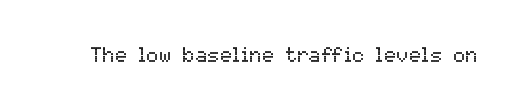
Q: Is the text bold? A: No.
Q: Is the text italic (slanted)? A: No, it is upright.
Q: Is the text underlined? A: No.
Q: Is the spacing between letters normal or unusually wide? A: Normal.
